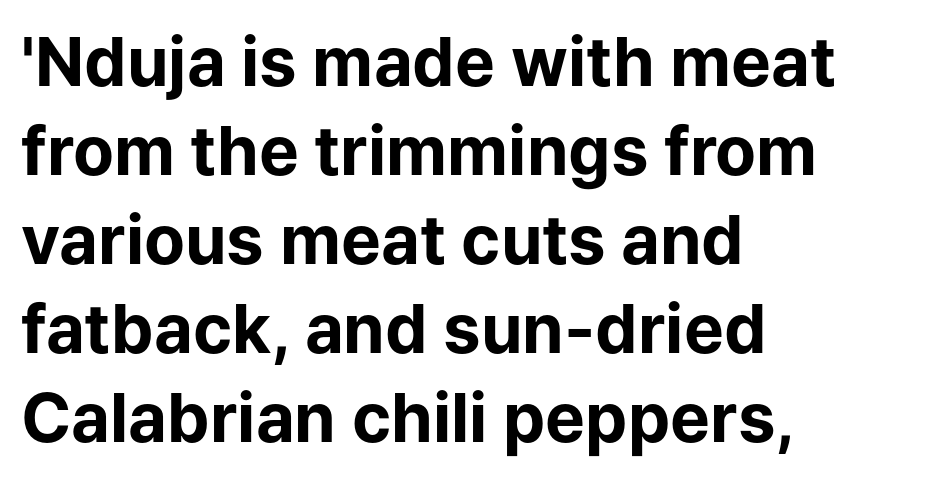
The font is running at its bold setting. Casual observation: everything's shoved over to the left. I'd call this a sans setting — the letters go barefoot. Nobody touched the tracking dial on this one.
